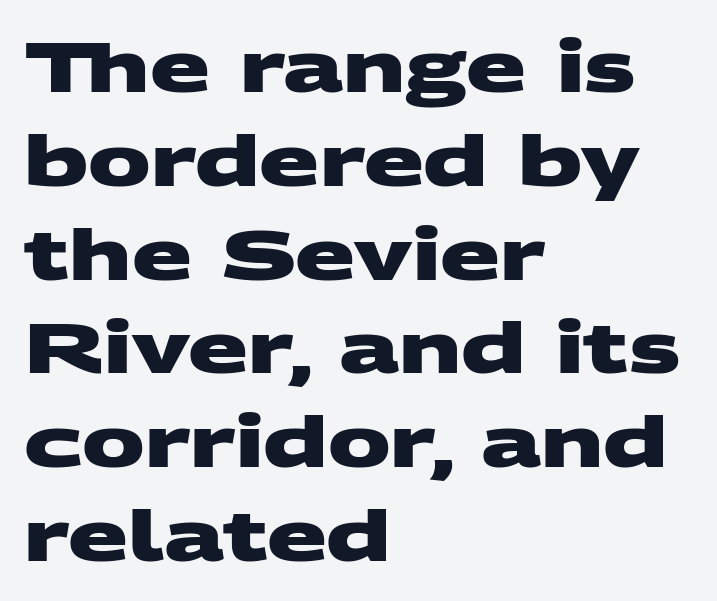
{"serif": "no", "bold": "yes", "weight": "heavy", "width": "wide", "stroke_contrast": "medium", "x_height": "large", "monospaced": "no", "underline": "no", "align": "left", "line_spacing": "normal", "line_spacing_ratio": 1.34, "letter_spacing": "normal", "letter_spacing_em": 0.0, "glyph_px": 70}
